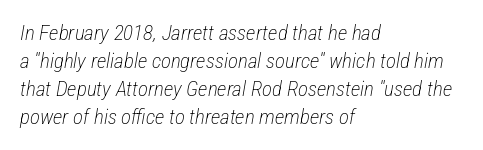
The lines are quadded left. Horizontal bands of white between lines are of average thickness. No extra tracking has been applied to these lines. You can tell it's italic because the verticals aren't actually vertical. Weight: not bold — regular or lighter.
